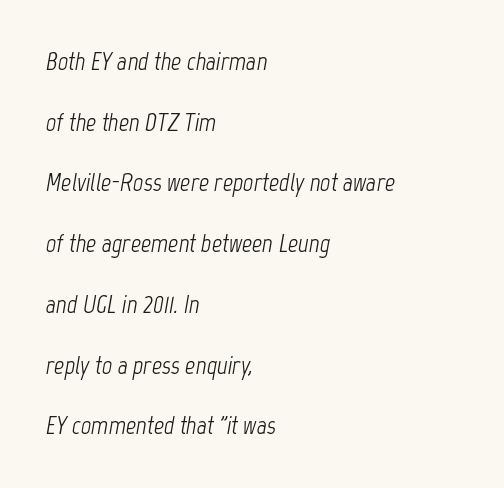
Q: Is the text bold? A: No.
Q: Is the text italic (slanted)? A: Yes, it leans right by about 12 degrees.
Q: Is the text underlined? A: No.
Q: How is the paragraph aligned? A: Left-aligned.
Q: Is the spacing between letters normal or unusually wide? A: Normal.
Q: Is the spacing between lines tight, normal or loose? A: Loose.
